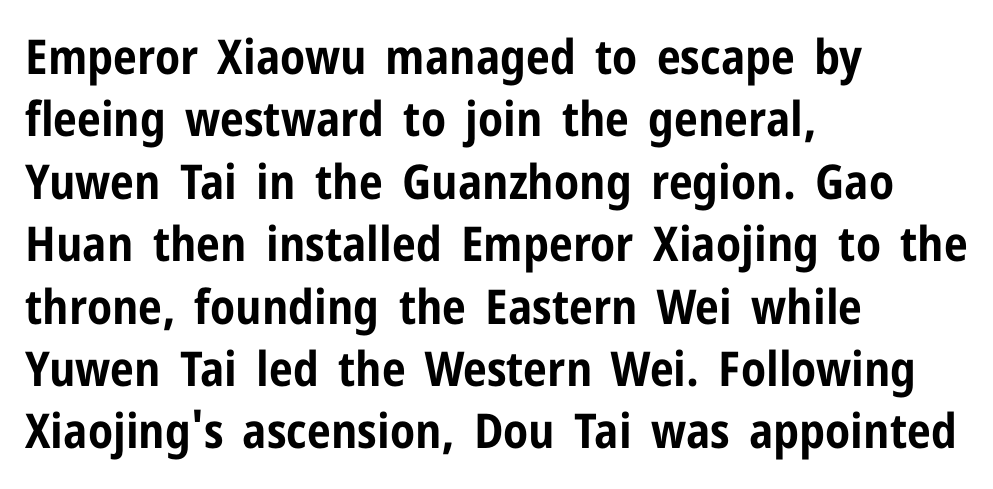
Left-aligned paragraph, ragged on the right. What weight is shown? A full bold with thick strokes. Note the varied advance widths — an 'i' is clearly narrower than an 'm'. Each row of text sits above clean, open space. Every stem runs plumb, perpendicular to the baseline. The line texture is even and compact thanks to regular tracking.
